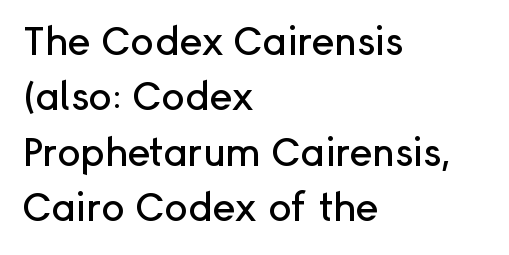
Q: Is the text italic (slanted)? A: No, it is upright.
Q: Is the typeface a serif or a sans-serif typeface? A: Sans-serif.
Q: Is the text underlined? A: No.
Q: How is the paragraph aligned? A: Left-aligned.
Q: Is the spacing between letters normal or unusually wide? A: Normal.
Q: Is the spacing between lines tight, normal or loose? A: Normal.
Q: Width (condensed, normal, or wide)? A: Normal.
Q: Stroke contrast? A: Low.
Q: x-height? A: Medium.
Q: Monospaced? A: No.
